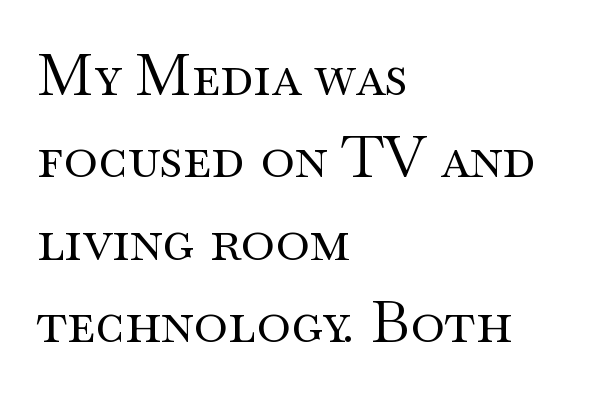
The weight tops out at a normal text grade. Varying glyph widths throughout — classic text-font behaviour. Typographically, this falls in the serif category. The designer left line spacing at the default.
